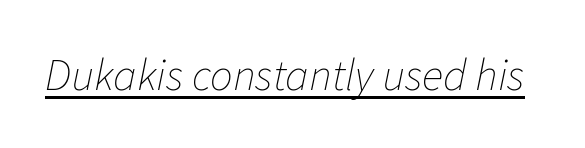
{"italic": "yes", "lean": "right", "slant_degrees": 11, "bold": "no", "weight": "thin", "width": "normal", "stroke_contrast": "low", "x_height": "medium", "monospaced": "no", "underline": "yes", "letter_spacing": "normal", "letter_spacing_em": 0.0, "glyph_px": 45}
